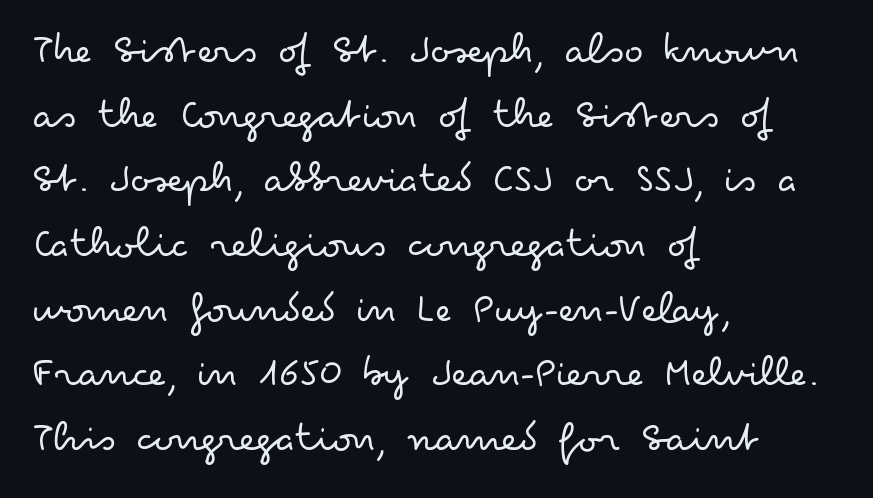
Q: Is the text bold? A: No.
Q: Is the text italic (slanted)? A: No, it is upright.
Q: Is the typeface a serif or a sans-serif typeface? A: Sans-serif.
Q: Is the text underlined? A: No.
Q: How is the paragraph aligned? A: Left-aligned.
Q: Is the spacing between letters normal or unusually wide? A: Normal.
Q: Is the spacing between lines tight, normal or loose? A: Normal.
Q: Width (condensed, normal, or wide)? A: Wide.
Q: Stroke contrast? A: Low.
Q: x-height? A: Small.
Q: Monospaced? A: No.
